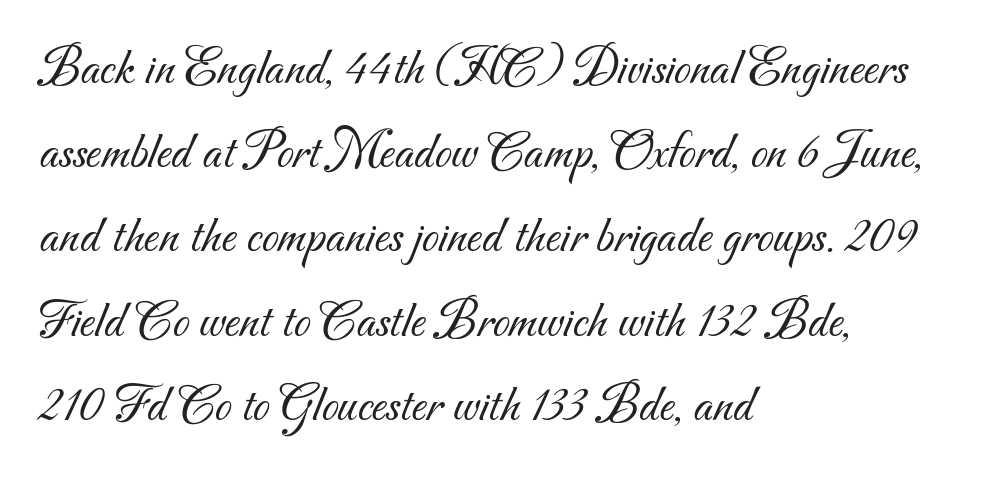
{"serif": "no", "bold": "no", "weight": "light", "width": "normal", "stroke_contrast": "medium", "x_height": "small", "monospaced": "no", "underline": "no", "align": "left", "line_spacing": "normal", "line_spacing_ratio": 1.56, "letter_spacing": "normal", "letter_spacing_em": 0.0, "glyph_px": 54}
